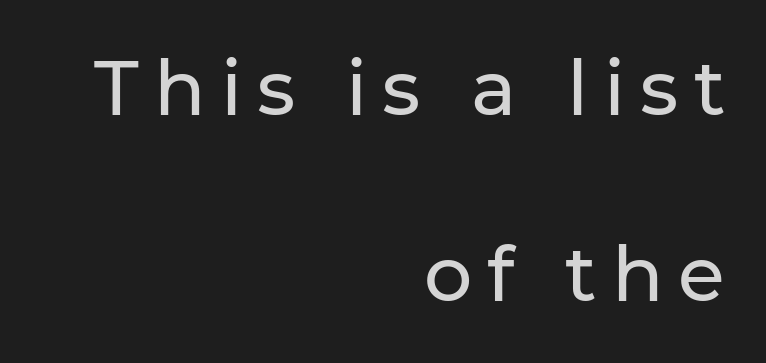
Does extra space separate the letters? Yes, quite a lot of it. The letters stand straight up with perfectly vertical stems. The glyphs in this specimen are sans serif. The letters advance in unequal steps, a hallmark of proportional type. Nobody drew a line under any word here.
